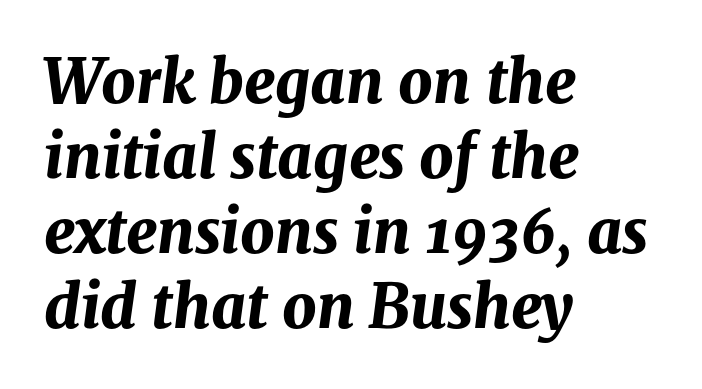
The image shows 60 px bold type, italic (leaning right); set left-aligned, normal line spacing (1.25x), normal letter spacing, not underlined; medium stroke contrast and a medium x-height.
